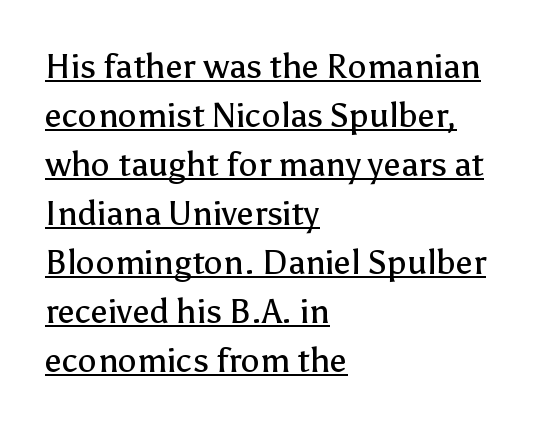
Q: Is the text bold? A: No.
Q: Is the text italic (slanted)? A: No, it is upright.
Q: Is the typeface a serif or a sans-serif typeface? A: Sans-serif.
Q: Is the text underlined? A: Yes.
Q: How is the paragraph aligned? A: Left-aligned.
Q: Is the spacing between letters normal or unusually wide? A: Normal.
Q: Is the spacing between lines tight, normal or loose? A: Normal.
Q: Width (condensed, normal, or wide)? A: Normal.
Q: Stroke contrast? A: Low.
Q: x-height? A: Medium.
Q: Monospaced? A: No.
